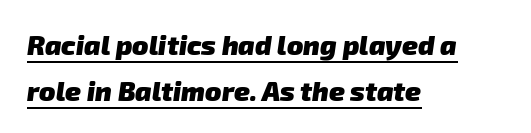
Q: Is the text bold? A: Yes.
Q: Is the text underlined? A: Yes.
Q: How is the paragraph aligned? A: Left-aligned.
Q: Is the spacing between letters normal or unusually wide? A: Normal.
Q: Is the spacing between lines tight, normal or loose? A: Normal.
